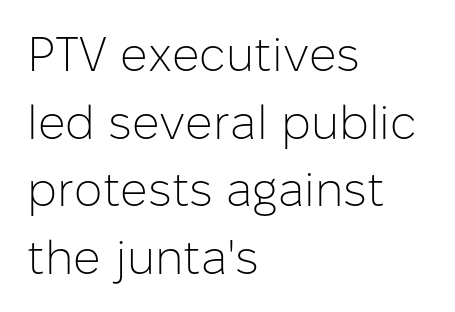
This rendering features lettering with no underline. The letters look calm and open, with moderate or lighter stems. Every stem runs plumb, perpendicular to the baseline. The characters display no serif detailing; their extremities are plain.
